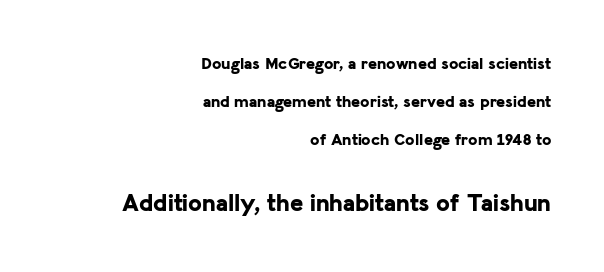
The image shows 25 px bold type, upright; set right-aligned, loose line spacing (2.24x), normal letter spacing, not underlined; the second (bottom) block is 1.47x larger.
